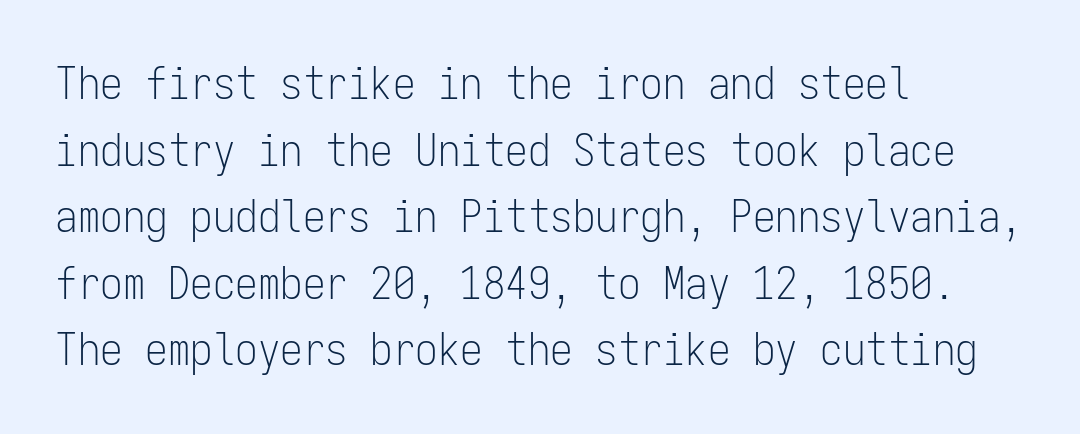
The letters march in equal steps, a hallmark of fixed-pitch type. Glance below the letters and you will spot only blank space. These lines sit exactly where default settings would place them. The ragged edge is on the right, which tells us the setting is flush left. A light-to-regular cut is what we see here. These lines are composed in type without serifs.
